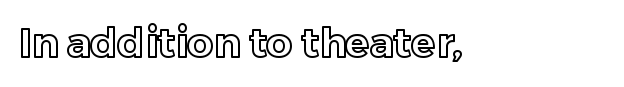
Q: Is the text italic (slanted)? A: No, it is upright.
Q: Is the text underlined? A: No.
Q: Is the spacing between letters normal or unusually wide? A: Normal.
Q: Width (condensed, normal, or wide)? A: Normal.
Q: x-height? A: Medium.
Q: Monospaced? A: No.
